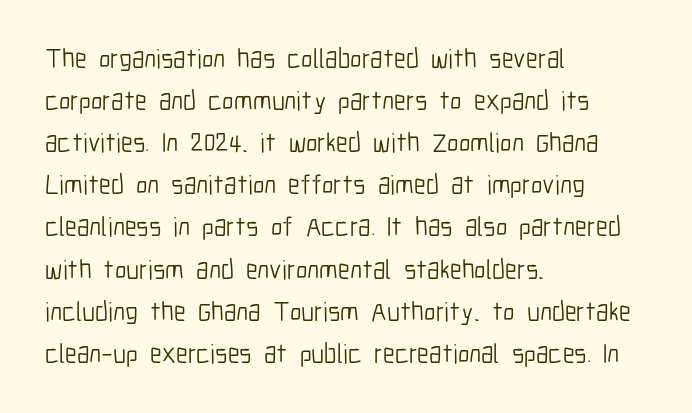
{"italic": "no", "bold": "no", "underline": "no", "align": "left", "line_spacing": "normal", "line_spacing_ratio": 1.56, "letter_spacing": "normal", "letter_spacing_em": 0.0, "glyph_px": 27}
